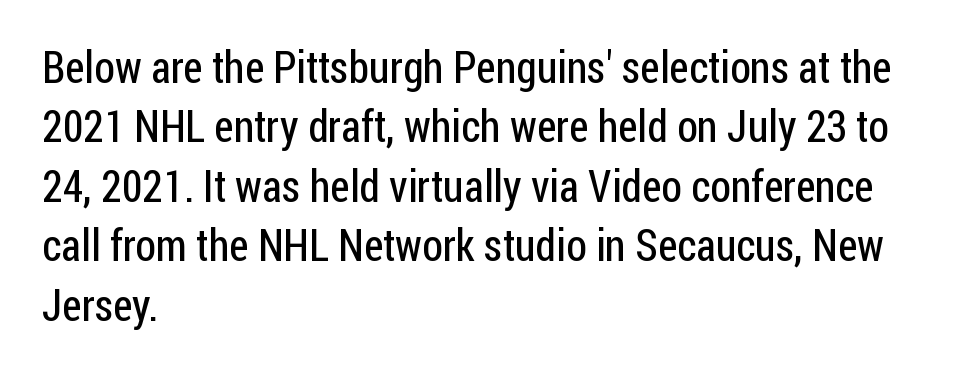
A light-to-regular cut is what we see here. Here the designer chose a conventional face with non-uniform glyph widths. The paragraph has a hard left edge and a soft right edge. You could call the tracking neutral — neither tight nor loose. Underline: absent.
